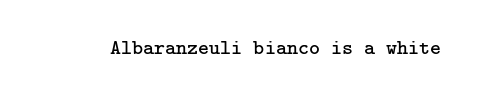
The passage shown is not underscored anywhere. The font's upright variant was chosen for this text. Stems here are at most as thick as an everyday book face. Observe the ordinary spacing: letters are neighbours, not strangers.
